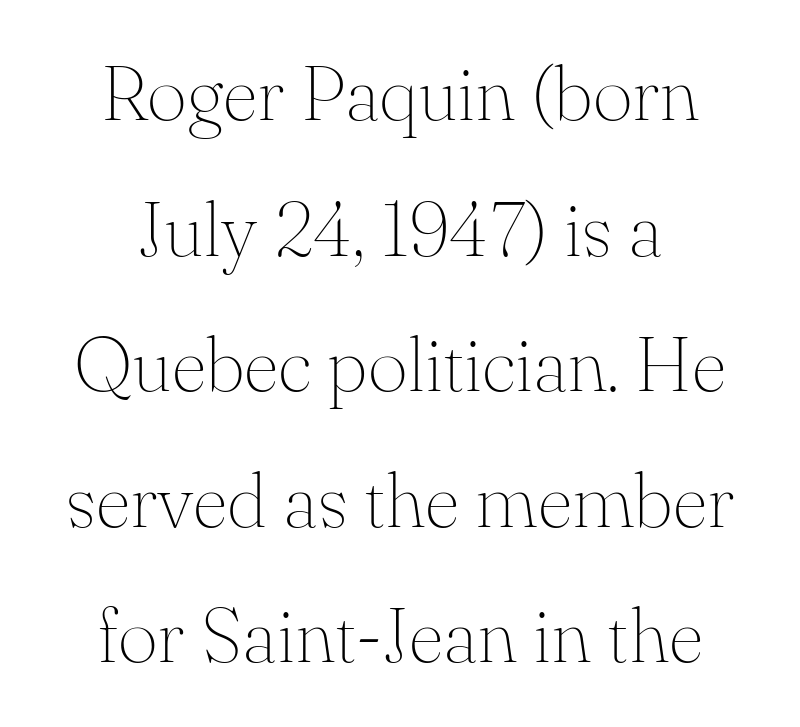
Q: Is the text bold? A: No.
Q: Is the text italic (slanted)? A: No, it is upright.
Q: Is the typeface a serif or a sans-serif typeface? A: Serif.
Q: Is the text underlined? A: No.
Q: How is the paragraph aligned? A: Centered.
Q: Is the spacing between letters normal or unusually wide? A: Normal.
Q: Width (condensed, normal, or wide)? A: Normal.
Q: Stroke contrast? A: Medium.
Q: x-height? A: Small.
Q: Monospaced? A: No.
